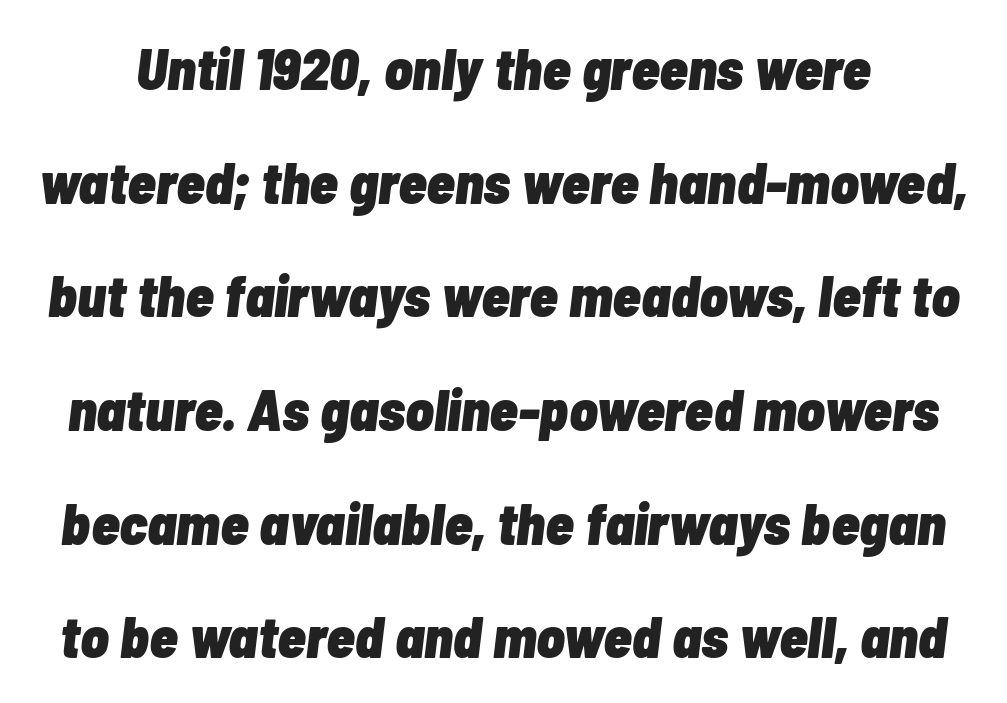
Q: Is the text bold? A: Yes.
Q: Is the text italic (slanted)? A: Yes, it leans right by about 7 degrees.
Q: Is the text underlined? A: No.
Q: Is the spacing between letters normal or unusually wide? A: Normal.
Q: Is the spacing between lines tight, normal or loose? A: Loose.
Q: Width (condensed, normal, or wide)? A: Condensed.
Q: Stroke contrast? A: Low.
Q: x-height? A: Medium.
Q: Monospaced? A: No.
